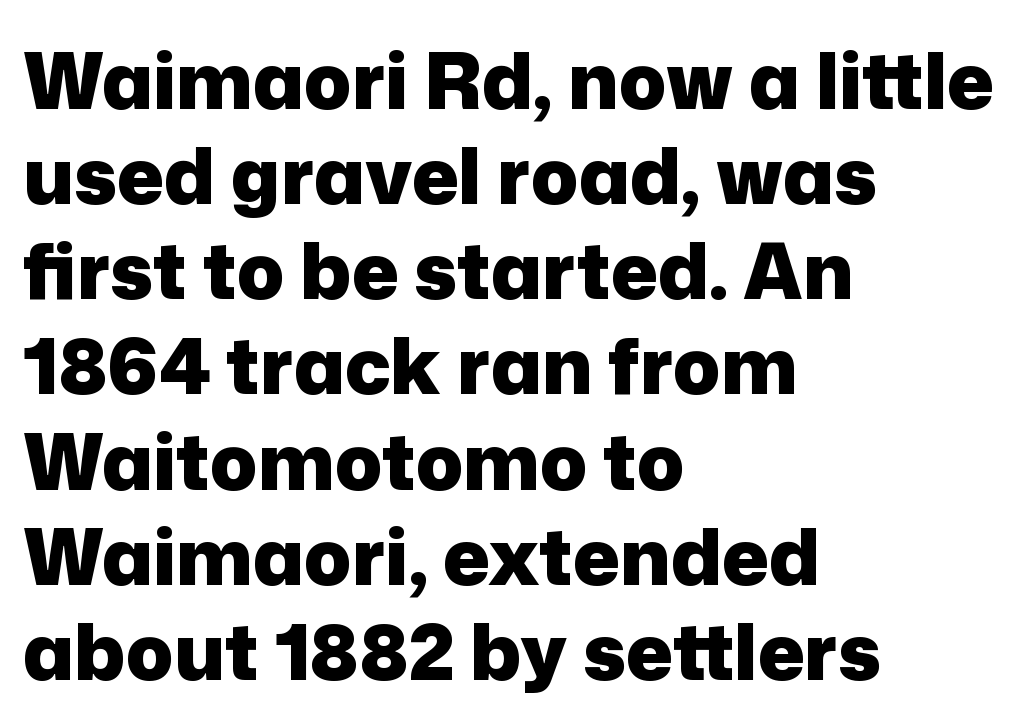
{"serif": "no", "italic": "no", "bold": "yes", "weight": "heavy", "width": "normal", "stroke_contrast": "low", "x_height": "medium", "monospaced": "no", "underline": "no", "align": "left", "line_spacing_ratio": 1.22, "letter_spacing": "normal", "letter_spacing_em": 0.0, "glyph_px": 78}
